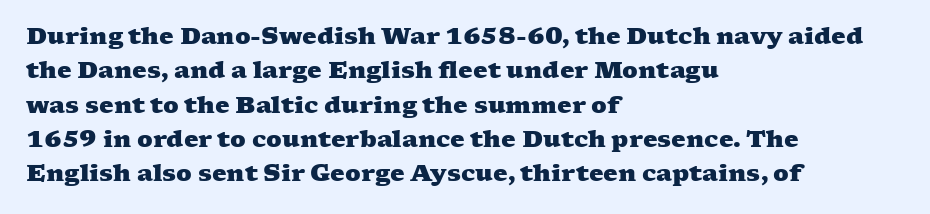
The image shows 23 px bold type; set left-aligned, normal line spacing (1.49x), normal letter spacing, not underlined.
